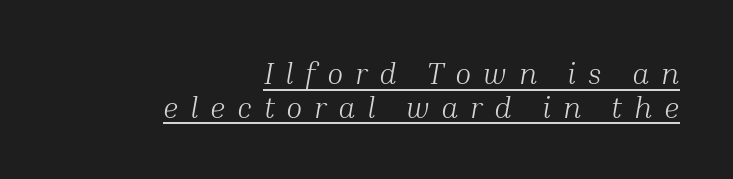
The image shows 30 px light serif type, italic (leaning right); set right-aligned, tight line spacing (1.12x), unusually wide letter spacing (+0.39 em), underlined; medium stroke contrast and a medium x-height.
